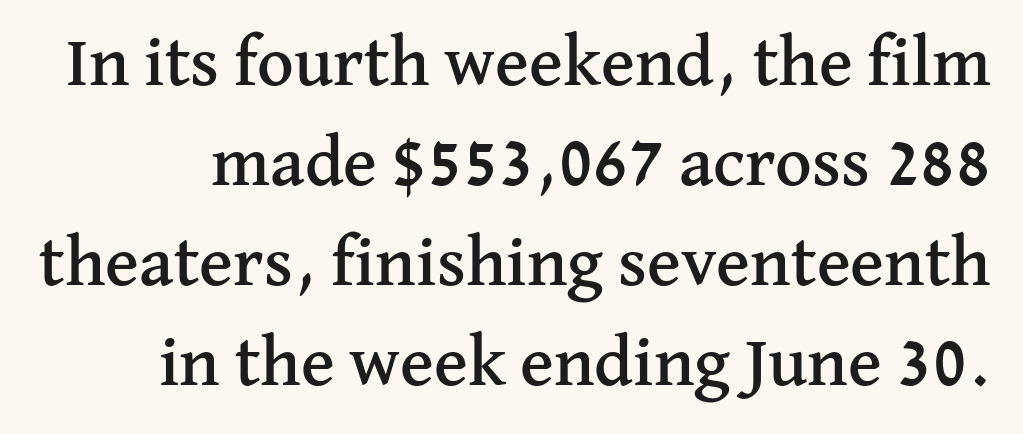
{"serif": "yes", "italic": "no", "width": "normal", "stroke_contrast": "medium", "x_height": "medium", "monospaced": "no", "underline": "no", "line_spacing": "normal", "line_spacing_ratio": 1.41, "letter_spacing": "normal", "letter_spacing_em": 0.0, "glyph_px": 71}
